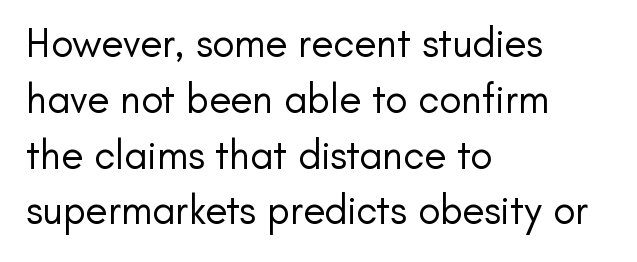
{"serif": "no", "italic": "no", "bold": "no", "weight": "regular", "width": "normal", "stroke_contrast": "low", "x_height": "small", "monospaced": "no", "underline": "no", "align": "left", "line_spacing": "normal", "line_spacing_ratio": 1.36, "letter_spacing": "normal", "letter_spacing_em": 0.0, "glyph_px": 41}
